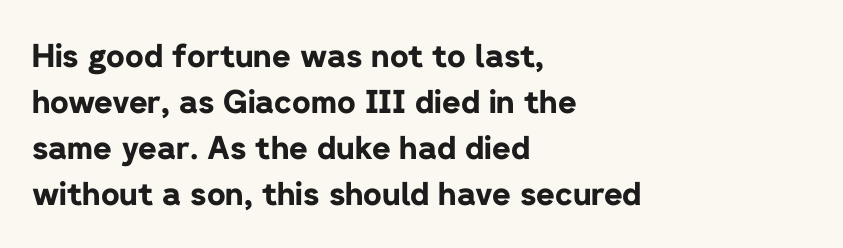
{"serif": "no", "italic": "no", "bold": "yes", "weight": "bold", "width": "normal", "stroke_contrast": "low", "x_height": "medium", "monospaced": "no", "underline": "no", "align": "left", "line_spacing": "normal", "line_spacing_ratio": 1.44, "letter_spacing": "normal", "letter_spacing_em": 0.0, "glyph_px": 32}
